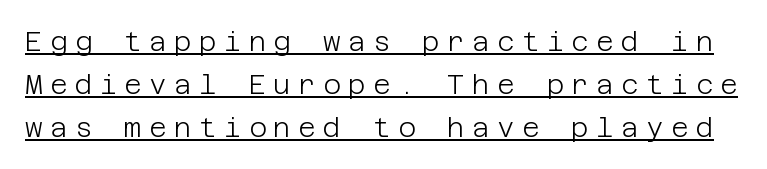
{"italic": "no", "bold": "no", "underline": "yes", "line_spacing": "normal", "line_spacing_ratio": 1.59, "letter_spacing": "wide", "letter_spacing_em": 0.27, "glyph_px": 27}
